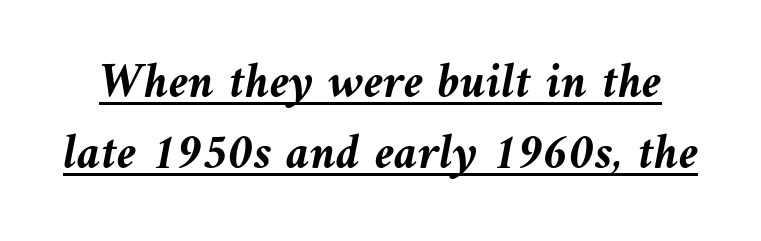
{"italic": "yes", "lean": "left", "slant_degrees": 9, "bold": "yes", "weight": "semibold", "width": "normal", "stroke_contrast": "medium", "x_height": "medium", "monospaced": "no", "underline": "yes", "line_spacing": "normal", "line_spacing_ratio": 1.43, "letter_spacing": "normal", "letter_spacing_em": 0.0, "glyph_px": 50}
